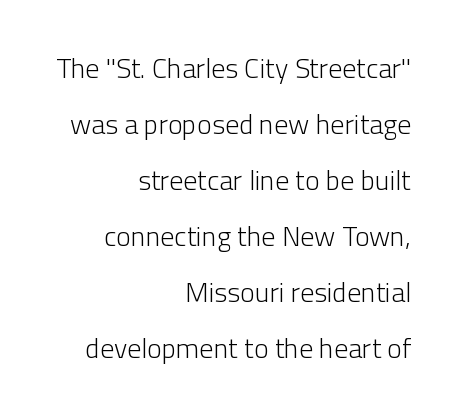
The image shows 28 px light sans-serif type, upright; set right-aligned, loose line spacing (2.0x), normal letter spacing, not underlined; low stroke contrast and a medium x-height.
